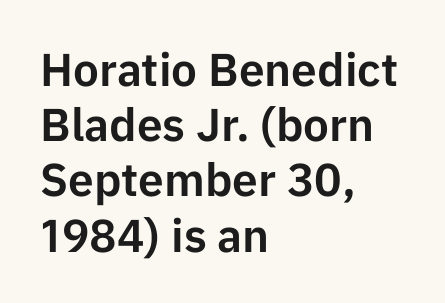
Does extra space separate the letters? No, they use regular spacing. This sample has the flowing, uneven cadence of proportional lettering. Glance below the letters and you will spot only blank space. The rendering shows plain stroke endings on the letterforms — a sans-serif design.
